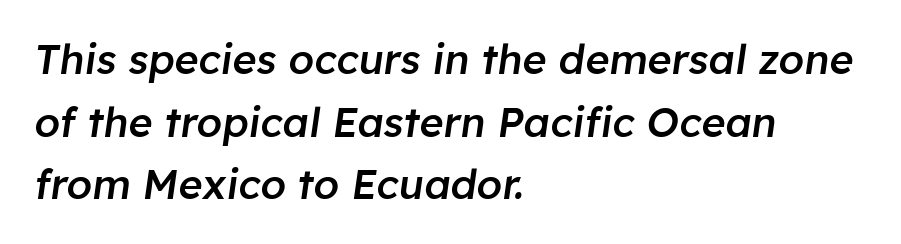
The image shows 41 px semibold type, italic (leaning right); set left-aligned, normal line spacing (1.53x), normal letter spacing, not underlined; low stroke contrast and a medium x-height.
